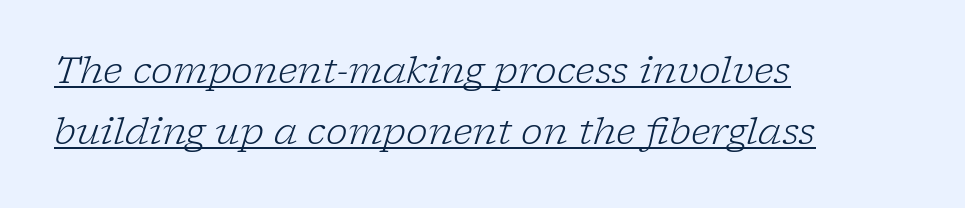
These lines are composed in type with serifs. Looks like someone drew a line under every word here. Caption: multi-line text, flush left, ragged right. The face used here has a pronounced slope to its letters. Whoever set this chose a conventional vertical rhythm. You could not count columns in this text — the font is proportionally spaced.
